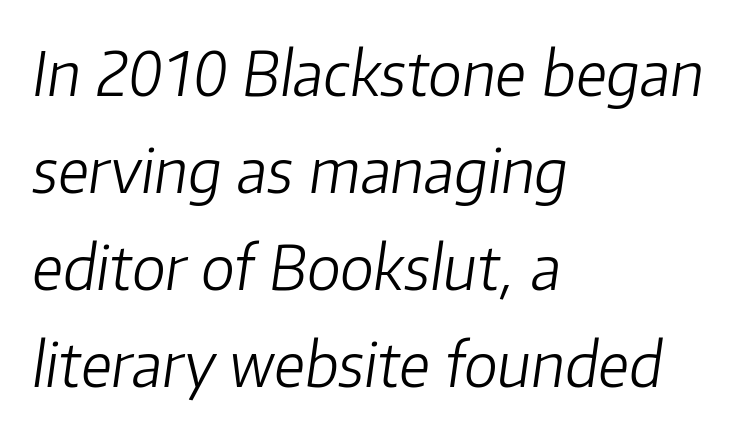
{"italic": "yes", "lean": "right", "slant_degrees": 8, "bold": "no", "weight": "light", "width": "normal", "stroke_contrast": "low", "x_height": "medium", "monospaced": "no", "underline": "no", "align": "left", "line_spacing": "normal", "line_spacing_ratio": 1.59, "letter_spacing": "normal", "letter_spacing_em": 0.0, "glyph_px": 61}
